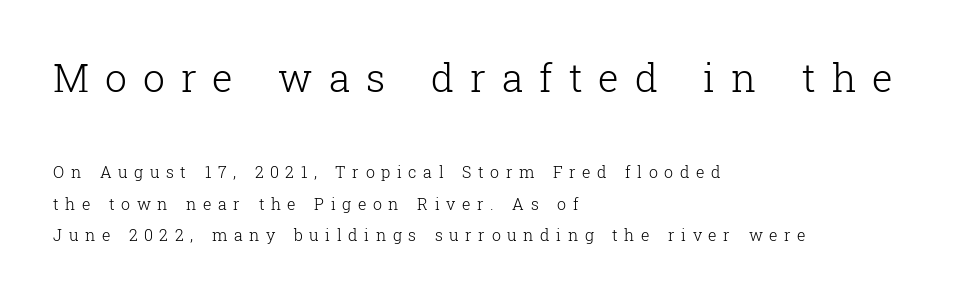
If you measured baseline to baseline, you'd find a long distance. The typography opts for an upright posture over an oblique one. If you squint, the top block still reads clearly — it's the larger of the two. Note the varied advance widths — an 'i' is clearly narrower than an 'm'. These lines are composed in type with serifs.
